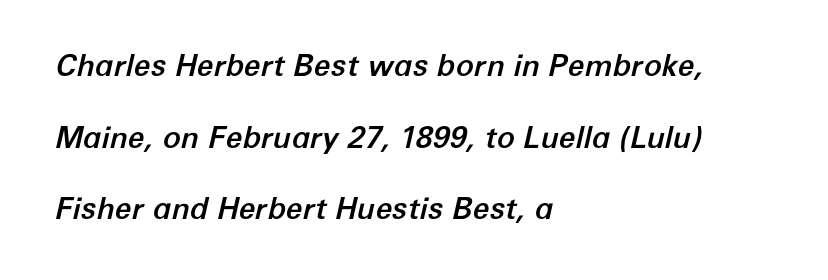
{"italic": "yes", "lean": "right", "slant_degrees": 12, "width": "normal", "stroke_contrast": "low", "x_height": "medium", "monospaced": "no", "underline": "no", "align": "left", "line_spacing": "loose", "line_spacing_ratio": 2.39, "letter_spacing": "normal", "letter_spacing_em": 0.0, "glyph_px": 30}
